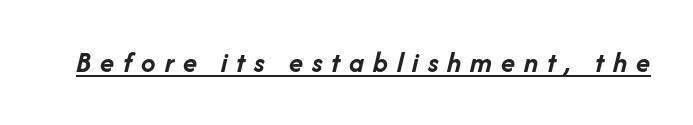
The image shows 29 px semibold type, italic (leaning right); set unusually wide letter spacing (+0.31 em), underlined; low stroke contrast and a medium x-height.
